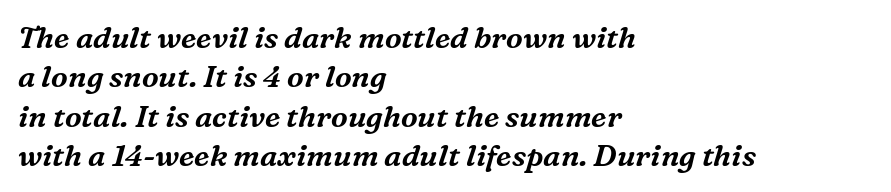
The image shows 30 px serif type, italic (leaning right); set left-aligned, normal line spacing (1.31x), normal letter spacing, not underlined; medium stroke contrast and a medium x-height.
